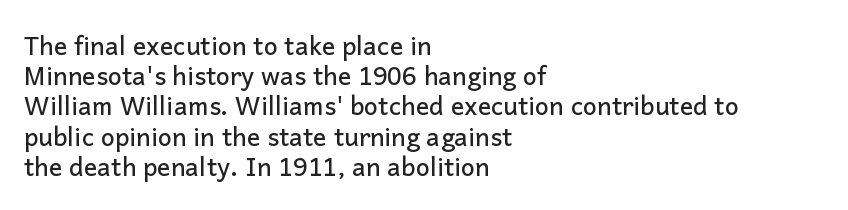
Q: Is the text italic (slanted)? A: No, it is upright.
Q: Is the text underlined? A: No.
Q: How is the paragraph aligned? A: Left-aligned.
Q: Is the spacing between letters normal or unusually wide? A: Normal.
